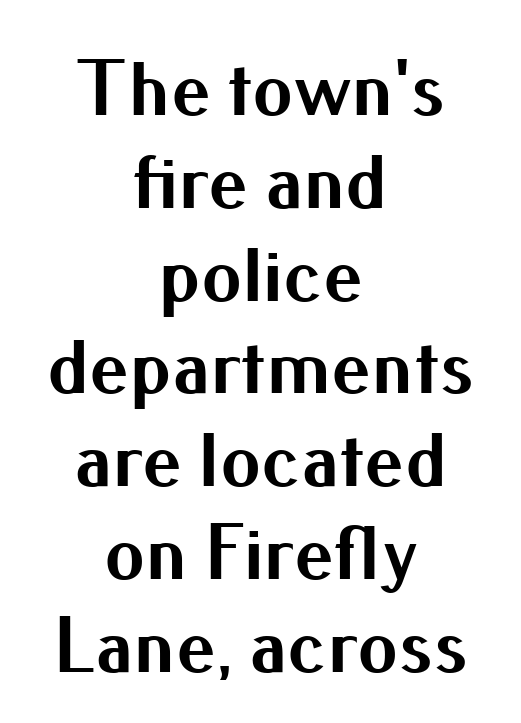
The characters display no serif detailing; their extremities are plain. The gaps between neighbouring characters are ordinary and unremarkable. No italicization has been applied; the sample stays upright. Typographic density is high because the face is bold. The paragraph shown floats in the horizontal middle. Type without underlining.
